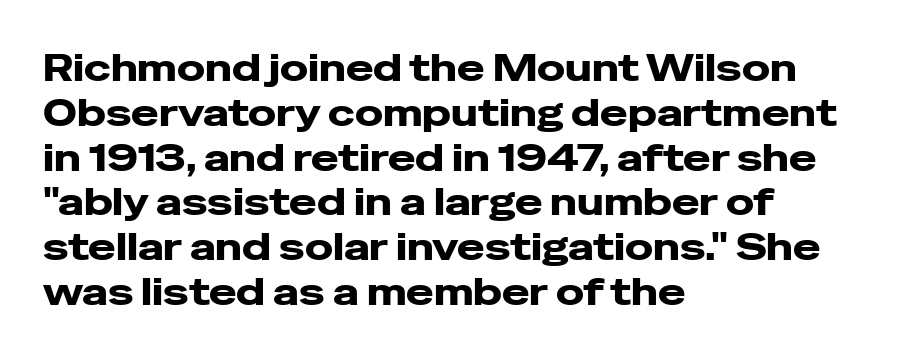
{"serif": "no", "italic": "no", "width": "wide", "stroke_contrast": "low", "x_height": "medium", "monospaced": "no", "underline": "no", "align": "left", "line_spacing_ratio": 1.21, "letter_spacing": "normal", "letter_spacing_em": 0.0, "glyph_px": 37}
